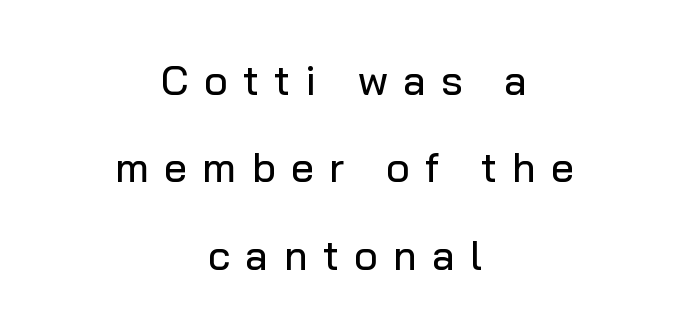
{"serif": "no", "italic": "no", "width": "normal", "stroke_contrast": "low", "x_height": "medium", "monospaced": "no", "underline": "no", "align": "center", "line_spacing": "loose", "line_spacing_ratio": 2.13, "letter_spacing": "wide", "letter_spacing_em": 0.37, "glyph_px": 41}
